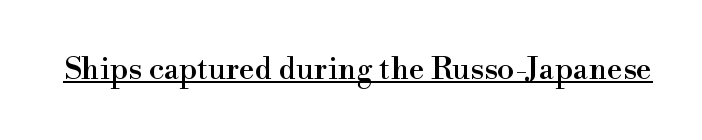
{"serif": "yes", "italic": "no", "width": "normal", "stroke_contrast": "high", "x_height": "small", "monospaced": "no", "underline": "yes", "letter_spacing": "normal", "letter_spacing_em": 0.0, "glyph_px": 31}
